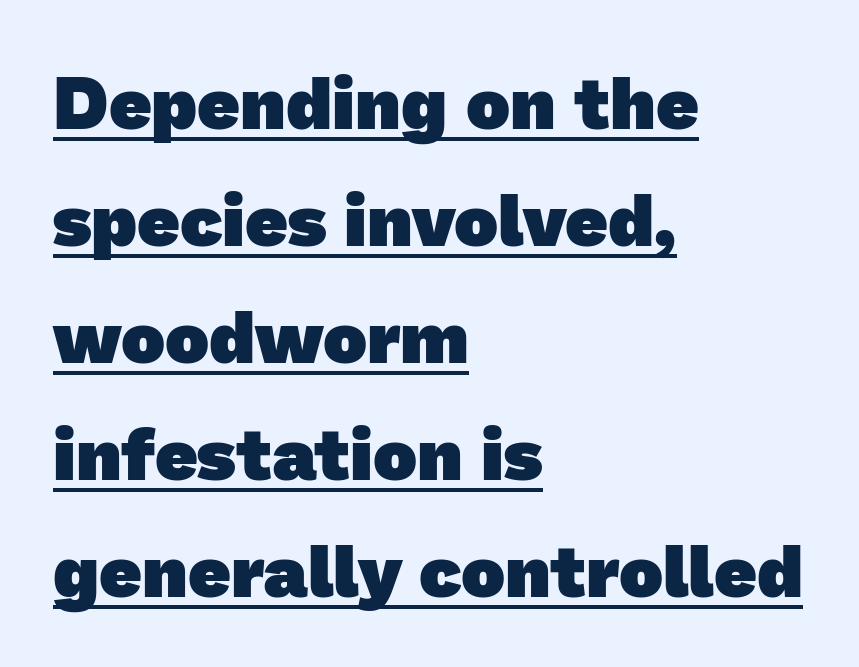
The image shows 74 px heavy sans-serif type; set left-aligned, normal line spacing (1.58x), normal letter spacing, underlined; low stroke contrast and a medium x-height.
